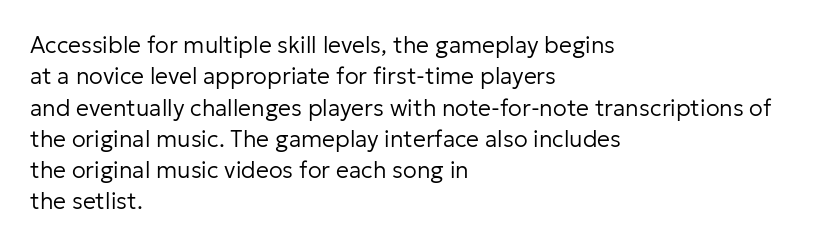
The image shows 23 px text type, upright; set left-aligned, normal line spacing (1.36x), normal letter spacing, not underlined.
